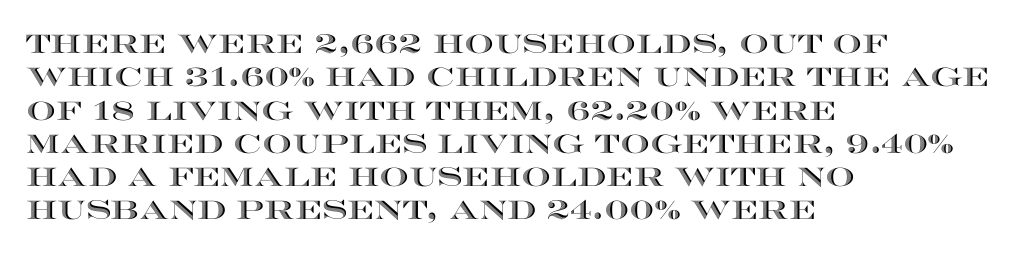
The image shows 26 px text type, upright; set left-aligned, normal line spacing (1.28x), normal letter spacing, not underlined.
